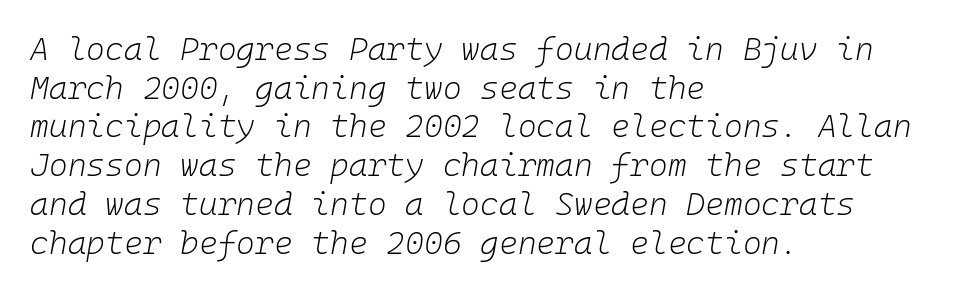
{"italic": "yes", "lean": "right", "slant_degrees": 10, "bold": "no", "weight": "light", "width": "normal", "stroke_contrast": "low", "x_height": "medium", "monospaced": "yes", "underline": "no", "align": "left", "line_spacing_ratio": 1.21, "letter_spacing": "normal", "letter_spacing_em": 0.0, "glyph_px": 32}
